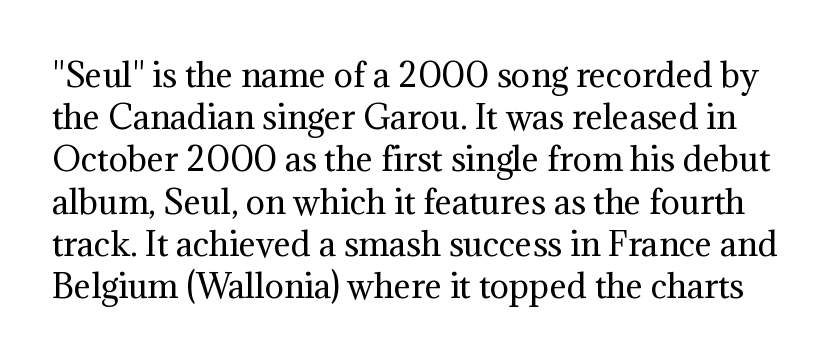
Heft: none added — not bold. Character widths vary here, with narrow letters taking less room than wide ones. The letters stand straight up with perfectly vertical stems. Has an underline been added? It has not.
